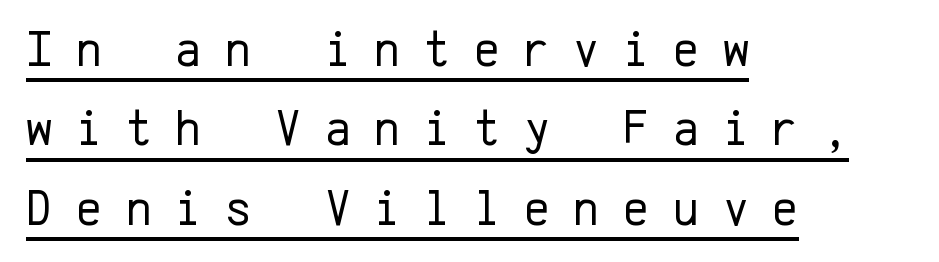
The typeface chosen for these lines omits serifs. These lines sit exactly where default settings would place them. Visually the block forms a straight wall on the left and a jagged coastline on the right. The letters stand straight up with perfectly vertical stems.
